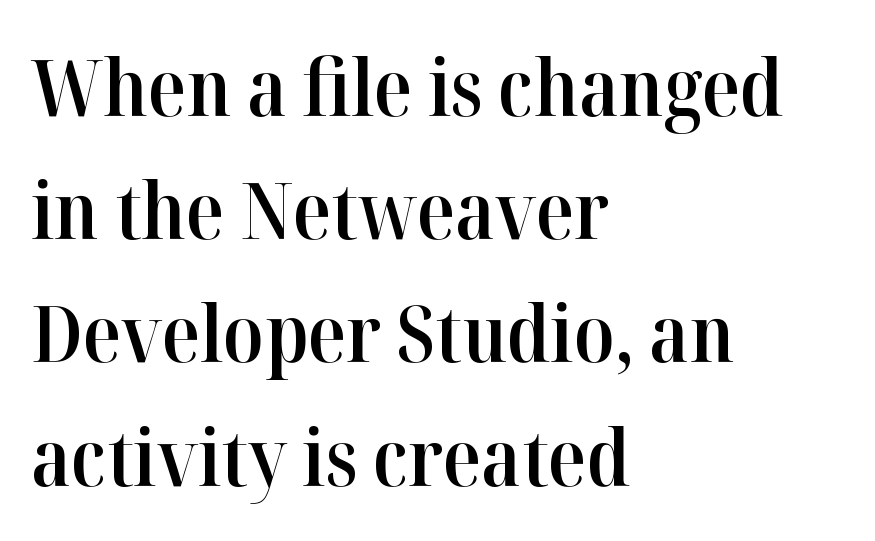
{"serif": "yes", "italic": "no", "bold": "semi", "weight": "semibold", "width": "normal", "stroke_contrast": "high", "x_height": "medium", "monospaced": "no", "underline": "no", "align": "left", "line_spacing": "normal", "line_spacing_ratio": 1.56, "letter_spacing": "normal", "letter_spacing_em": 0.0, "glyph_px": 79}
